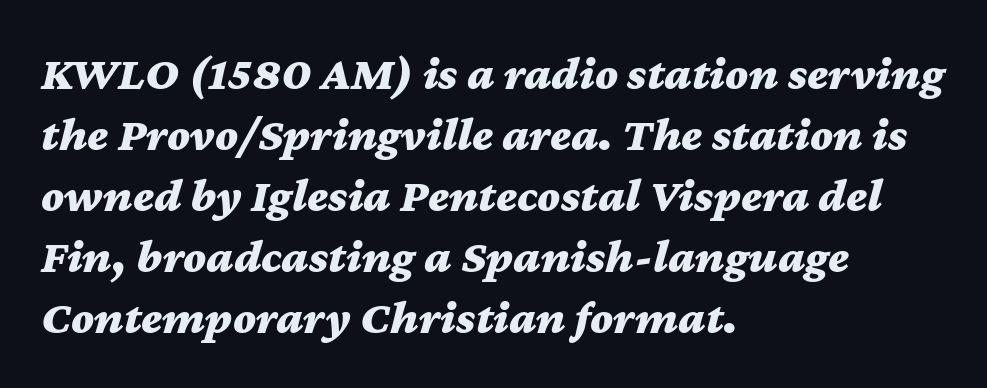
{"italic": "yes", "lean": "right", "slant_degrees": 12, "bold": "yes", "weight": "bold", "width": "wide", "stroke_contrast": "medium", "x_height": "medium", "monospaced": "no", "underline": "no", "align": "left", "line_spacing": "normal", "line_spacing_ratio": 1.27, "letter_spacing": "normal", "letter_spacing_em": 0.0, "glyph_px": 48}
